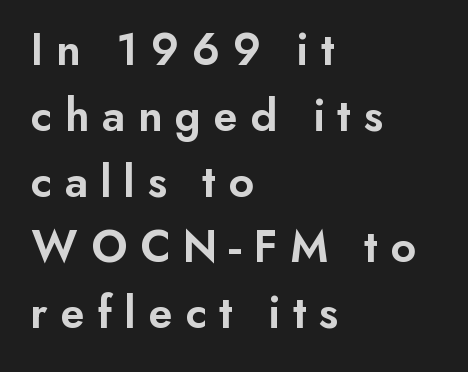
Q: Is the text bold? A: Semi-bold.
Q: Is the text italic (slanted)? A: No, it is upright.
Q: Is the typeface a serif or a sans-serif typeface? A: Sans-serif.
Q: Is the text underlined? A: No.
Q: How is the paragraph aligned? A: Left-aligned.
Q: Is the spacing between letters normal or unusually wide? A: Unusually wide.
Q: Is the spacing between lines tight, normal or loose? A: Normal.
Q: Width (condensed, normal, or wide)? A: Normal.
Q: Stroke contrast? A: Low.
Q: x-height? A: Small.
Q: Monospaced? A: No.
